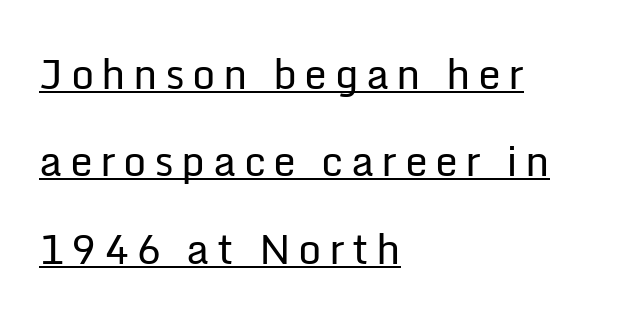
{"serif": "no", "italic": "no", "bold": "no", "weight": "regular", "width": "normal", "stroke_contrast": "low", "x_height": "medium", "monospaced": "no", "underline": "yes", "align": "left", "line_spacing": "loose", "line_spacing_ratio": 2.13, "glyph_px": 41}
